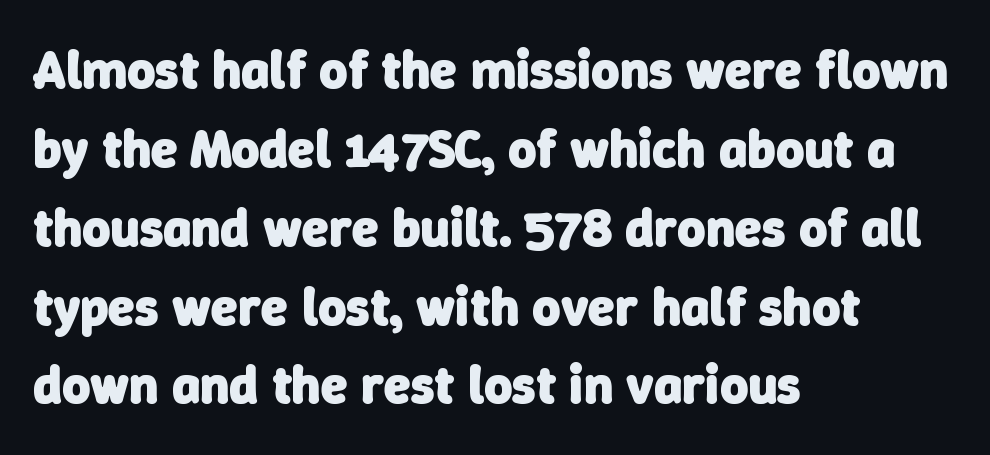
Spacing verdict: proportional, widths tailored to each character. Letter spacing: default. Rule under the text: the space is simply empty. Is the type bold? Yes — the strokes are clearly thick and heavy. The passage is arranged the way most books set body copy — flush left.
